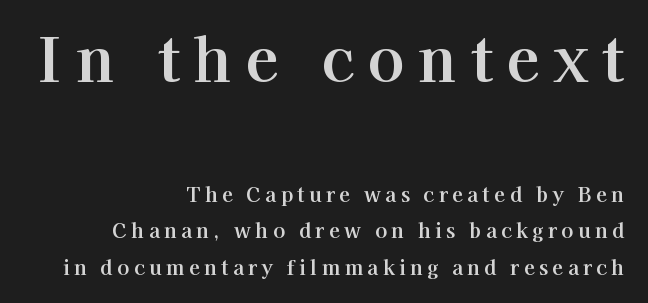
Q: Is the text italic (slanted)? A: No, it is upright.
Q: Is the typeface a serif or a sans-serif typeface? A: Serif.
Q: Is the text underlined? A: No.
Q: How is the paragraph aligned? A: Right-aligned.
Q: Is the spacing between letters normal or unusually wide? A: Unusually wide.
Q: Which block of text is set in a larger size, the first (top) or the second (bottom)? A: The first (top) one.
Q: Width (condensed, normal, or wide)? A: Normal.
Q: Stroke contrast? A: High.
Q: x-height? A: Medium.
Q: Monospaced? A: No.
